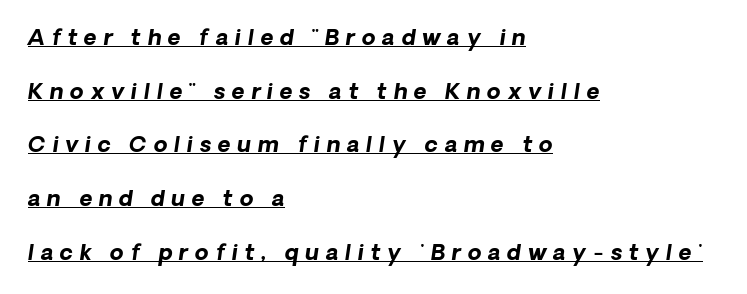
{"italic": "yes", "lean": "right", "slant_degrees": 8, "bold": "yes", "underline": "yes", "align": "left", "line_spacing": "loose", "line_spacing_ratio": 2.44, "letter_spacing": "wide", "letter_spacing_em": 0.3, "glyph_px": 22}
